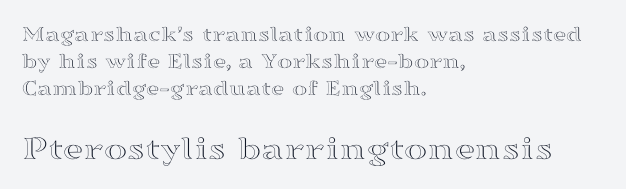
{"italic": "no", "width": "wide", "x_height": "medium", "monospaced": "no", "underline": "no", "align": "left", "line_spacing_ratio": 1.18, "letter_spacing": "normal", "letter_spacing_em": 0.0, "larger_block": "second", "size_ratio": 1.52, "glyph_px": 35}
